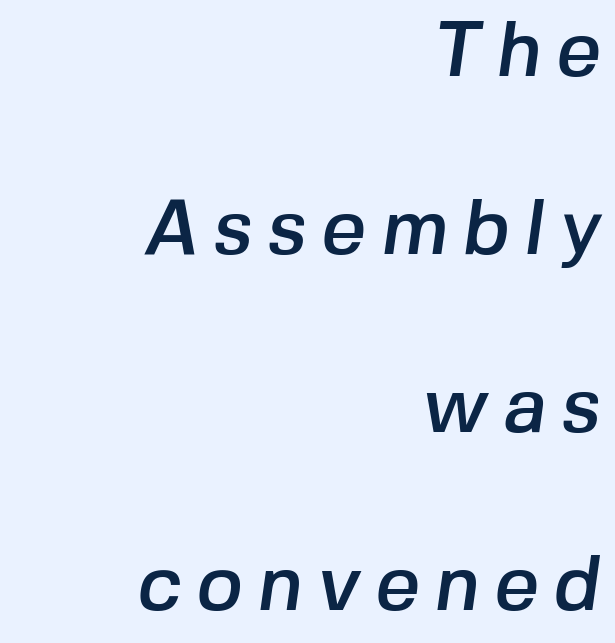
Q: Is the typeface a serif or a sans-serif typeface? A: Sans-serif.
Q: Is the text underlined? A: No.
Q: How is the paragraph aligned? A: Right-aligned.
Q: Is the spacing between lines tight, normal or loose? A: Loose.
Q: Width (condensed, normal, or wide)? A: Normal.
Q: Stroke contrast? A: Low.
Q: x-height? A: Medium.
Q: Monospaced? A: No.
